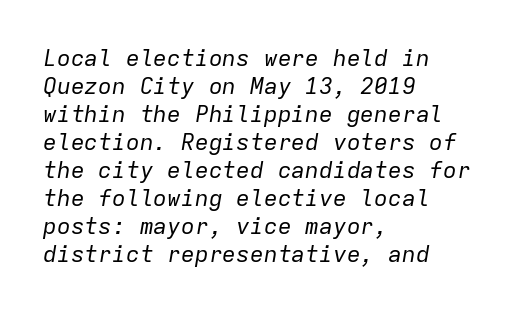
{"italic": "yes", "lean": "right", "slant_degrees": 9, "bold": "no", "underline": "no", "align": "left", "line_spacing_ratio": 1.22, "letter_spacing": "normal", "letter_spacing_em": 0.0, "glyph_px": 23}
